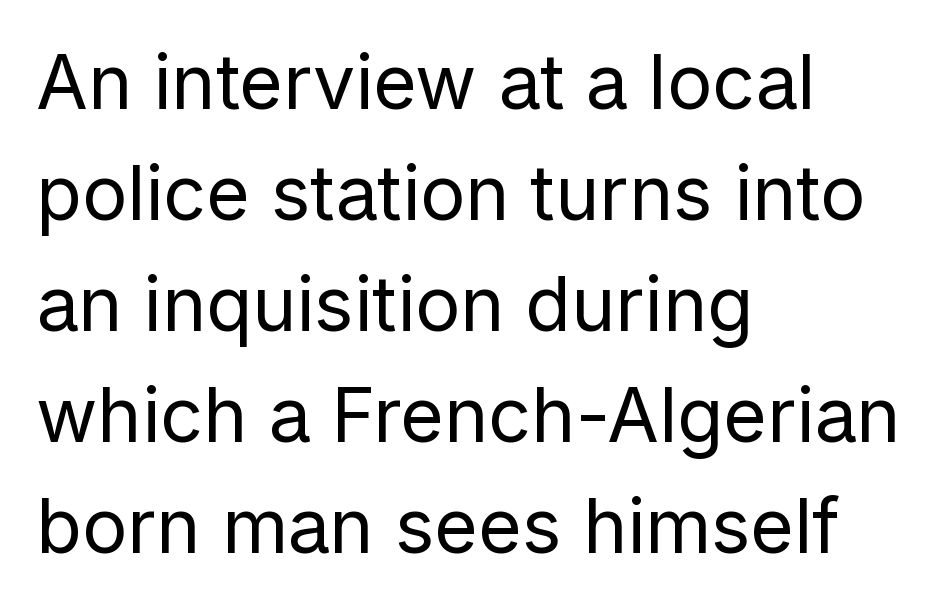
This is not heavy type; no bold has been used. Ascenders rise straight up at ninety degrees. A bare baseline throughout the passage. Spacing verdict: proportional, widths tailored to each character.
